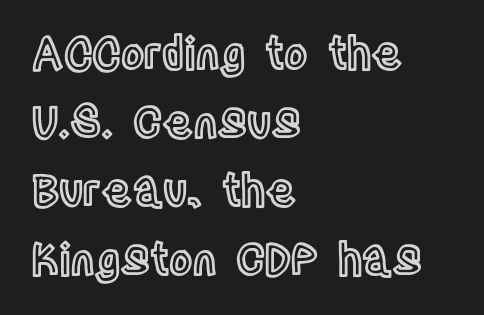
Q: Is the text italic (slanted)? A: No, it is upright.
Q: Is the text underlined? A: No.
Q: How is the paragraph aligned? A: Left-aligned.
Q: Is the spacing between letters normal or unusually wide? A: Normal.
Q: Is the spacing between lines tight, normal or loose? A: Normal.
Q: Width (condensed, normal, or wide)? A: Condensed.
Q: x-height? A: Large.
Q: Monospaced? A: No.
